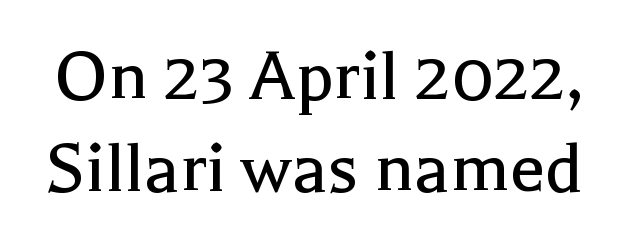
The image shows 79 px regular-weight serif type, upright; set line spacing 1.16x, normal letter spacing, not underlined; a medium x-height.
